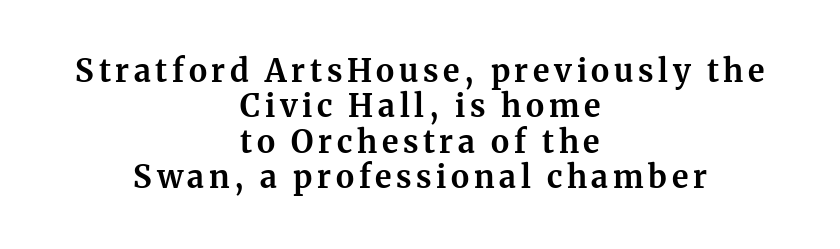
The image shows 31 px bold serif type, upright; set centered, tight line spacing (1.14x), not underlined; medium stroke contrast and a medium x-height.
